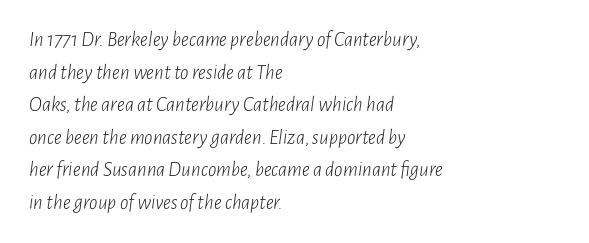
The image shows 21 px text type, italic (leaning right); set left-aligned, normal line spacing (1.55x), normal letter spacing, not underlined.
